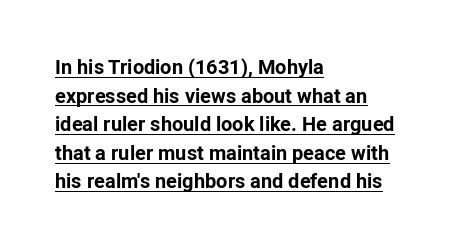
Layout note: lines flush left. The passage shown stacks its lines at a standard gap. The specimen includes a rule beneath the text block's lines. The letters stand upright; this is a roman face.
